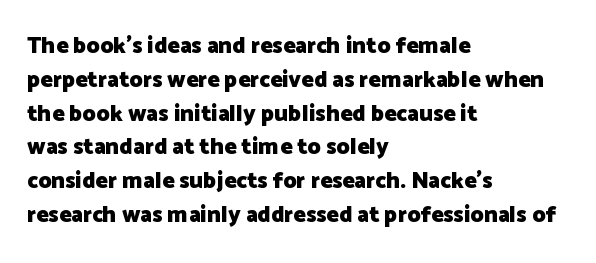
Q: Is the text bold? A: Yes.
Q: Is the text italic (slanted)? A: No, it is upright.
Q: Is the text underlined? A: No.
Q: How is the paragraph aligned? A: Left-aligned.
Q: Is the spacing between letters normal or unusually wide? A: Normal.
Q: Is the spacing between lines tight, normal or loose? A: Normal.
